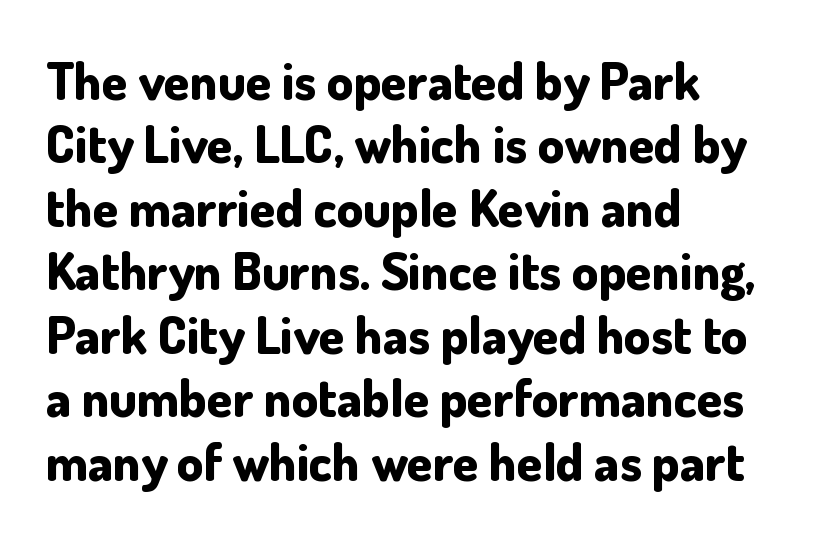
The image shows 52 px bold sans-serif type, upright; set left-aligned, line spacing 1.22x, normal letter spacing, not underlined; low stroke contrast and a small x-height.
